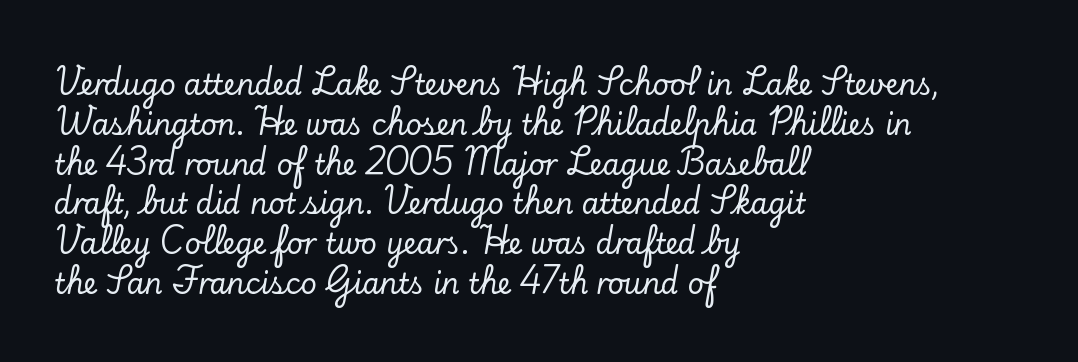
{"serif": "yes", "width": "normal", "stroke_contrast": "low", "x_height": "small", "monospaced": "no", "underline": "no", "align": "left", "line_spacing": "normal", "line_spacing_ratio": 1.42, "letter_spacing": "normal", "letter_spacing_em": 0.0, "glyph_px": 28}
